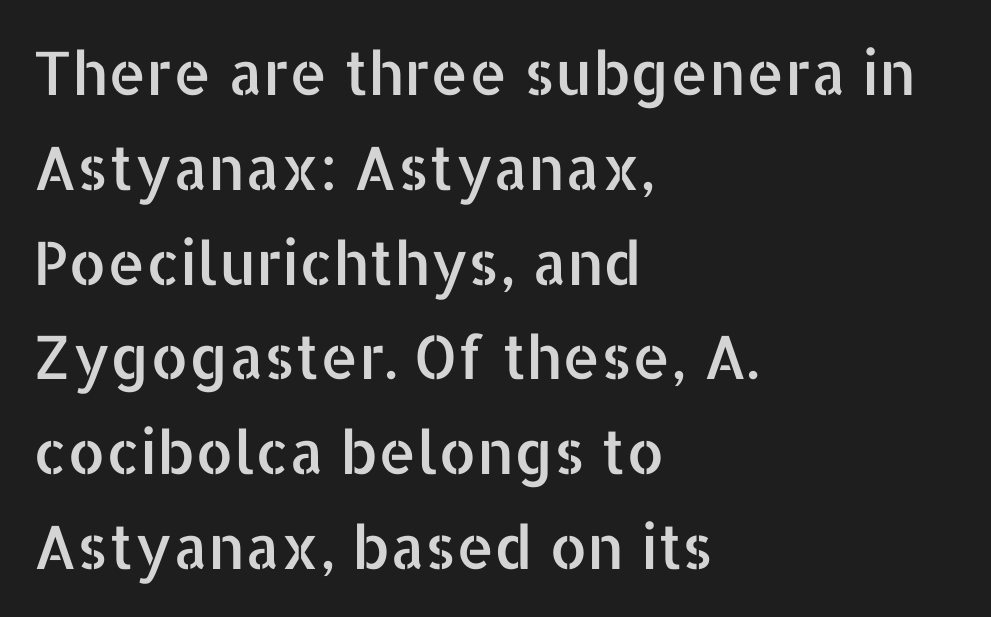
Q: Is the text italic (slanted)? A: No, it is upright.
Q: Is the typeface a serif or a sans-serif typeface? A: Sans-serif.
Q: Is the text underlined? A: No.
Q: How is the paragraph aligned? A: Left-aligned.
Q: Is the spacing between letters normal or unusually wide? A: Normal.
Q: Is the spacing between lines tight, normal or loose? A: Normal.
Q: Width (condensed, normal, or wide)? A: Normal.
Q: Stroke contrast? A: Low.
Q: x-height? A: Medium.
Q: Monospaced? A: No.
